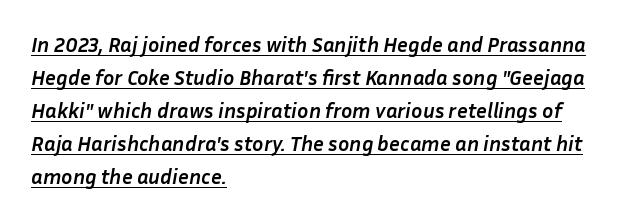
{"italic": "yes", "lean": "right", "slant_degrees": 10, "bold": "yes", "underline": "yes", "align": "left", "line_spacing": "normal", "line_spacing_ratio": 1.57, "letter_spacing": "normal", "letter_spacing_em": 0.0, "glyph_px": 21}
